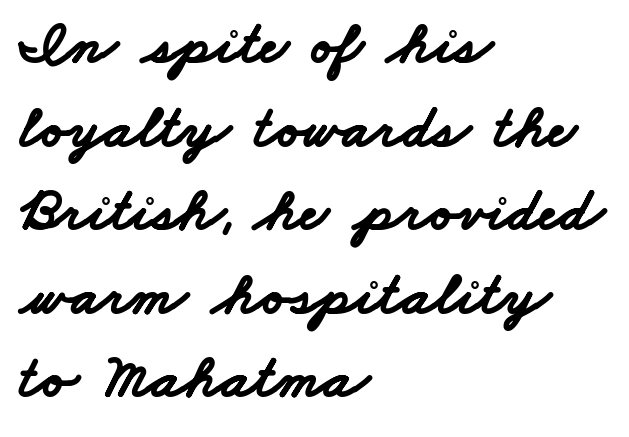
{"serif": "no", "bold": "yes", "weight": "bold", "width": "wide", "stroke_contrast": "low", "x_height": "small", "monospaced": "no", "underline": "no", "align": "left", "line_spacing": "normal", "line_spacing_ratio": 1.37, "letter_spacing": "normal", "letter_spacing_em": 0.0, "glyph_px": 61}
